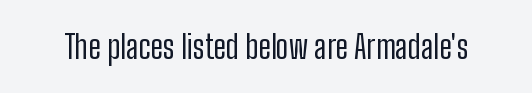
The image shows 32 px regular-weight, condensed sans-serif type, upright; set normal letter spacing, not underlined; low stroke contrast and a medium x-height.
